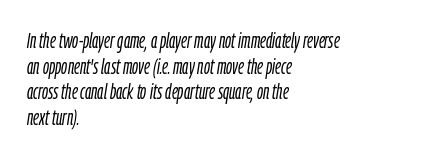
The letters sit at their default tracking, neither squeezed nor spread. The passage is arranged the way most books set body copy — flush left. Yep, that's italic — everything's leaning. A light-to-regular cut is what we see here. Each row of text sits above clean, open space.
